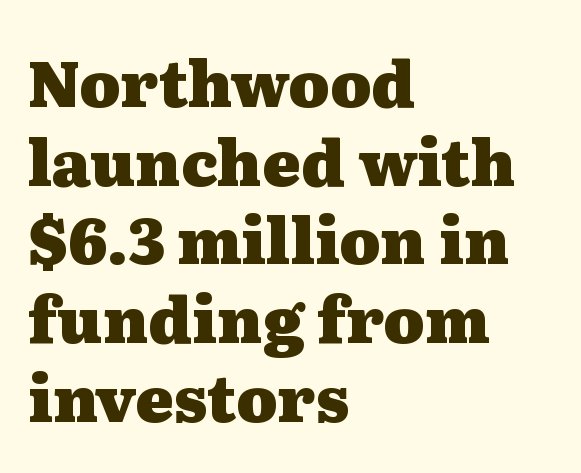
Q: Is the text bold? A: Yes.
Q: Is the text italic (slanted)? A: No, it is upright.
Q: Is the typeface a serif or a sans-serif typeface? A: Serif.
Q: Is the text underlined? A: No.
Q: How is the paragraph aligned? A: Left-aligned.
Q: Is the spacing between letters normal or unusually wide? A: Normal.
Q: Is the spacing between lines tight, normal or loose? A: Normal.
Q: Width (condensed, normal, or wide)? A: Wide.
Q: Stroke contrast? A: Medium.
Q: x-height? A: Medium.
Q: Monospaced? A: No.
